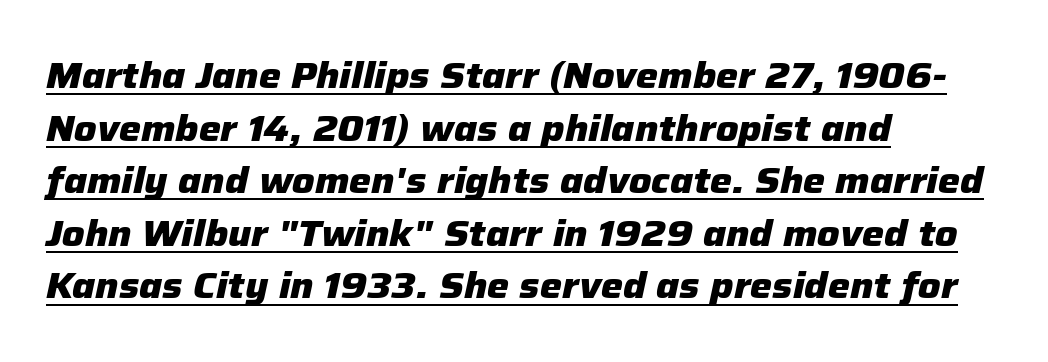
These lines sit exactly where default settings would place them. This sample uses plain, unmodified letter spacing. These words are printed bold, with thick strokes throughout. Like a heading marked for emphasis, these lines bear an underscore. The rendering applies a slant to the glyphs.
